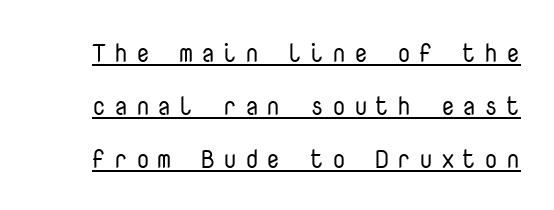
{"italic": "no", "bold": "no", "underline": "yes", "line_spacing": "loose", "line_spacing_ratio": 2.12, "letter_spacing": "wide", "letter_spacing_em": 0.31, "glyph_px": 25}
